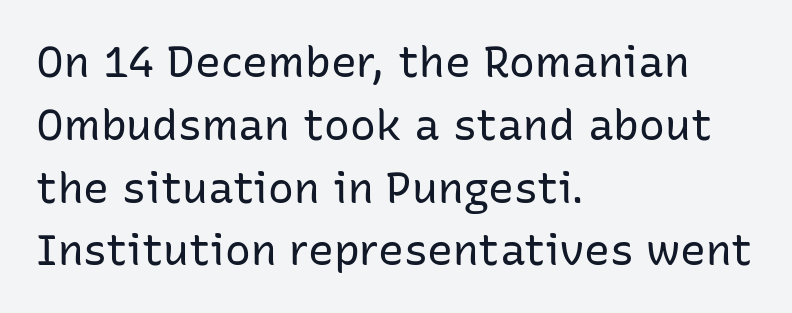
The image shows 43 px regular-weight sans-serif type, upright; set left-aligned, normal line spacing (1.46x), normal letter spacing, not underlined; low stroke contrast and a medium x-height.
